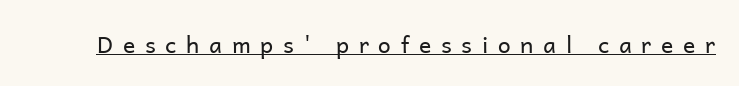
Q: Is the text bold? A: No.
Q: Is the text italic (slanted)? A: No, it is upright.
Q: Is the text underlined? A: Yes.
Q: Is the spacing between letters normal or unusually wide? A: Unusually wide.
